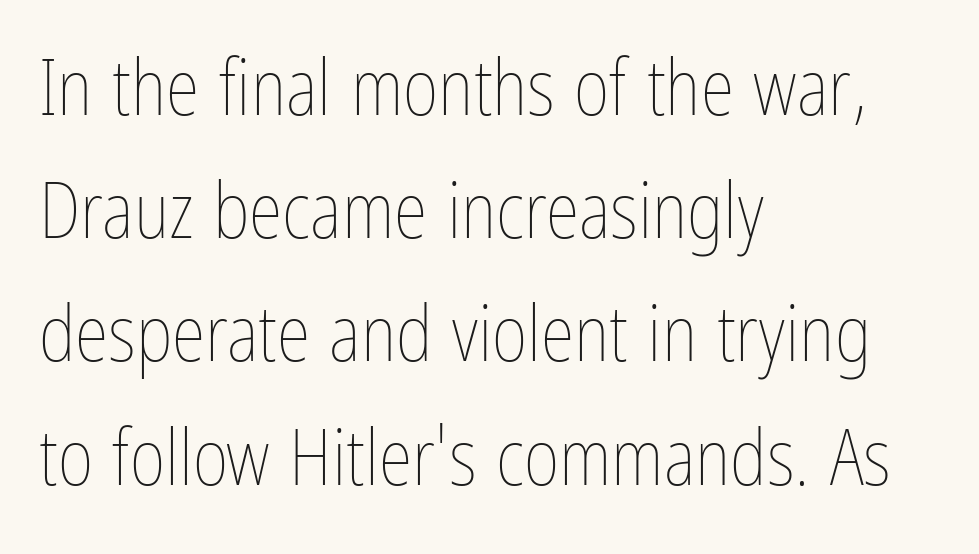
The font sits on the lighter half of the weight spectrum, regular included. The space beneath each line is pristine and unruled. These lines are set flush left with a ragged right edge. Do the characters align in a grid? No, the font is proportional. The passage shown stacks its lines at a standard gap.
